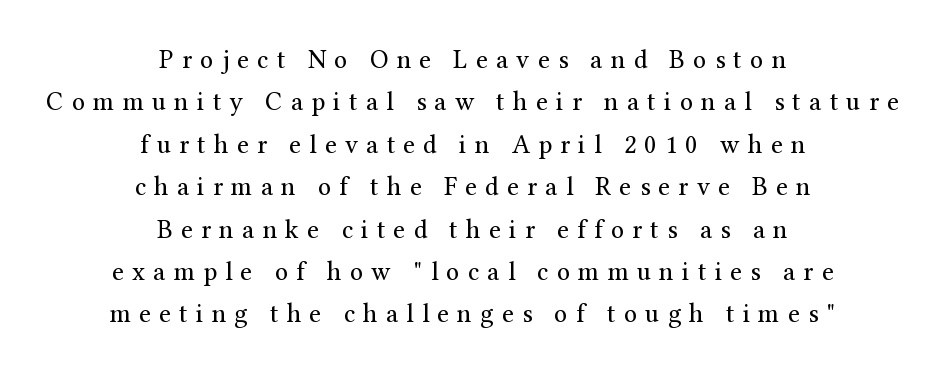
The image shows 26 px text type, upright; set centered, normal line spacing (1.63x), unusually wide letter spacing (+0.32 em), not underlined.
